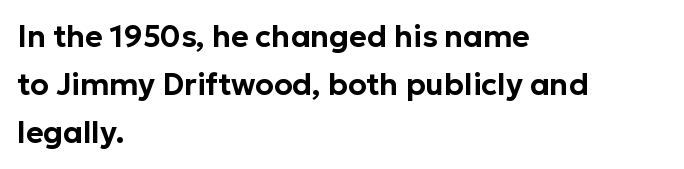
{"serif": "no", "italic": "no", "width": "normal", "stroke_contrast": "low", "x_height": "medium", "monospaced": "no", "underline": "no", "align": "left", "line_spacing": "normal", "line_spacing_ratio": 1.6, "letter_spacing": "normal", "letter_spacing_em": 0.0, "glyph_px": 30}
